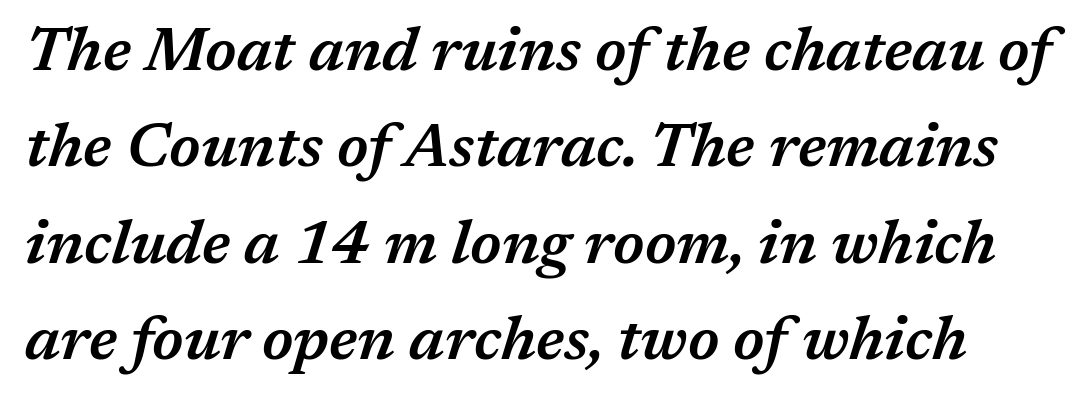
{"italic": "yes", "lean": "right", "slant_degrees": 17, "bold": "semi", "weight": "semibold", "width": "normal", "stroke_contrast": "medium", "x_height": "medium", "monospaced": "no", "underline": "no", "line_spacing": "normal", "line_spacing_ratio": 1.58, "letter_spacing": "normal", "letter_spacing_em": 0.0, "glyph_px": 61}
